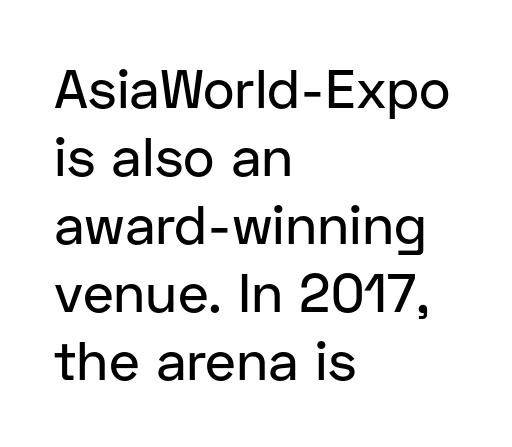
Q: Is the text italic (slanted)? A: No, it is upright.
Q: Is the typeface a serif or a sans-serif typeface? A: Sans-serif.
Q: Is the text underlined? A: No.
Q: How is the paragraph aligned? A: Left-aligned.
Q: Is the spacing between letters normal or unusually wide? A: Normal.
Q: Is the spacing between lines tight, normal or loose? A: Normal.
Q: Width (condensed, normal, or wide)? A: Normal.
Q: Stroke contrast? A: Low.
Q: x-height? A: Medium.
Q: Monospaced? A: No.
